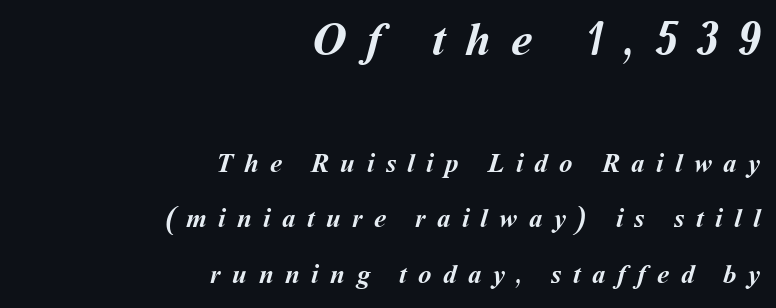
Q: Is the text bold? A: Yes.
Q: Is the text underlined? A: No.
Q: How is the paragraph aligned? A: Right-aligned.
Q: Is the spacing between letters normal or unusually wide? A: Unusually wide.
Q: Is the spacing between lines tight, normal or loose? A: Loose.
Q: Which block of text is set in a larger size, the first (top) or the second (bottom)? A: The first (top) one.
Q: Width (condensed, normal, or wide)? A: Normal.
Q: Stroke contrast? A: Medium.
Q: x-height? A: Medium.
Q: Monospaced? A: No.
